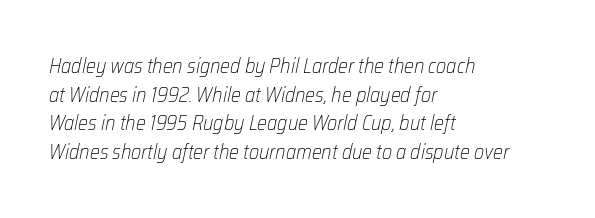
The image shows 21 px text type, italic (leaning right); set left-aligned, normal line spacing (1.36x), normal letter spacing, not underlined.
